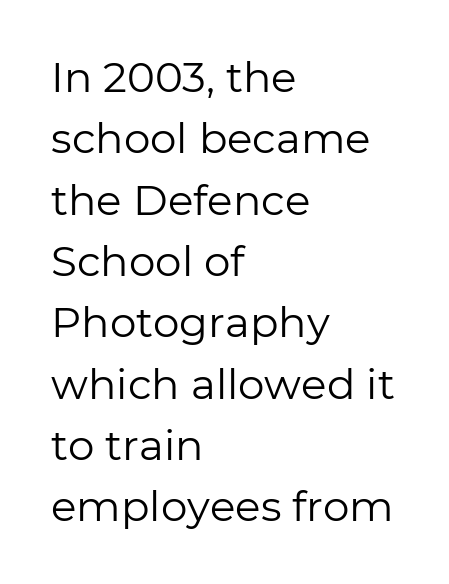
{"serif": "no", "italic": "no", "bold": "no", "weight": "regular", "width": "normal", "stroke_contrast": "low", "x_height": "medium", "monospaced": "no", "underline": "no", "align": "left", "line_spacing": "normal", "line_spacing_ratio": 1.46, "letter_spacing": "normal", "letter_spacing_em": 0.0, "glyph_px": 42}
